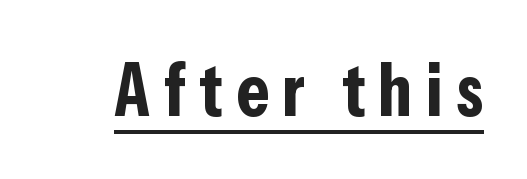
Q: Is the text bold? A: Yes.
Q: Is the text italic (slanted)? A: No, it is upright.
Q: Is the typeface a serif or a sans-serif typeface? A: Sans-serif.
Q: Is the text underlined? A: Yes.
Q: Width (condensed, normal, or wide)? A: Condensed.
Q: Stroke contrast? A: Low.
Q: x-height? A: Medium.
Q: Monospaced? A: No.
